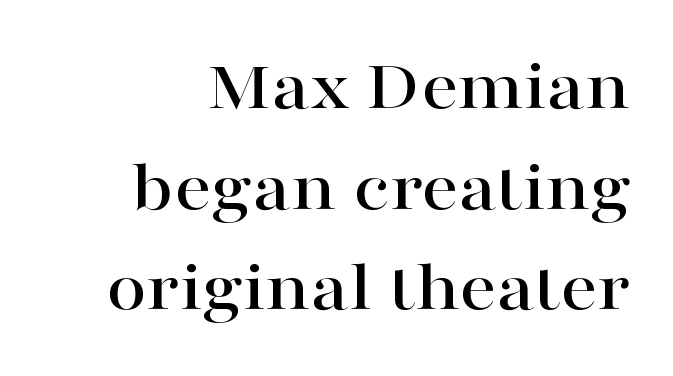
{"serif": "yes", "italic": "no", "width": "wide", "stroke_contrast": "high", "x_height": "medium", "monospaced": "no", "underline": "no", "line_spacing": "normal", "line_spacing_ratio": 1.38, "letter_spacing": "normal", "letter_spacing_em": 0.0, "glyph_px": 73}
